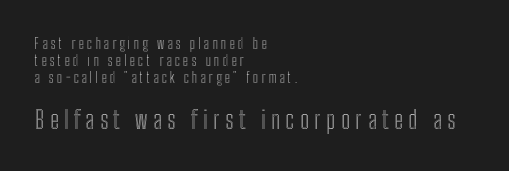
{"italic": "no", "underline": "no", "align": "left", "line_spacing_ratio": 1.22, "letter_spacing": "wide", "letter_spacing_em": 0.23, "larger_block": "second", "size_ratio": 1.71, "glyph_px": 24}
